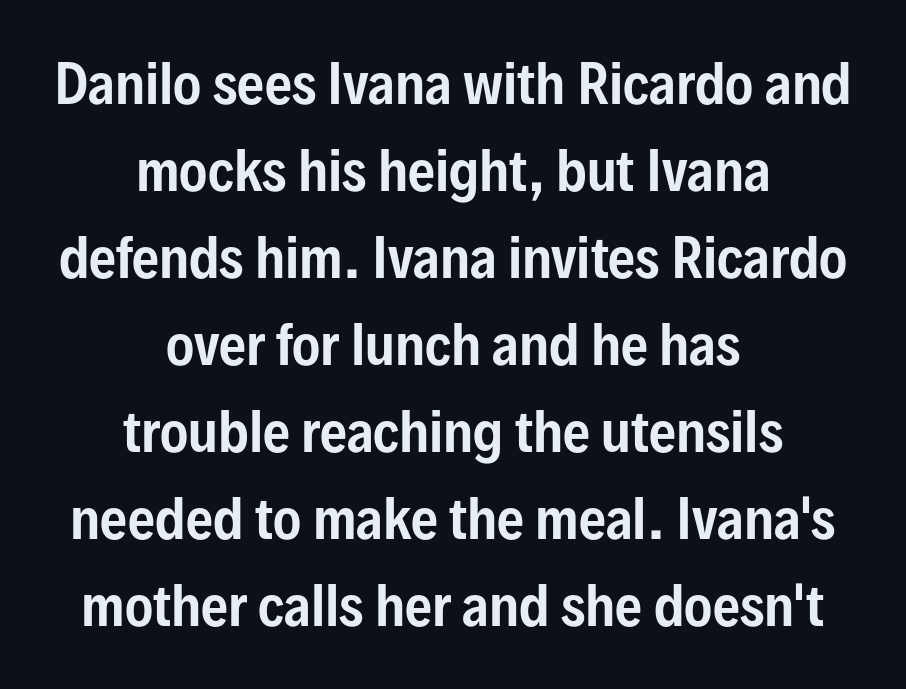
The image shows 53 px condensed sans-serif type, upright; set centered, normal line spacing (1.64x), normal letter spacing, not underlined; low stroke contrast and a medium x-height.
